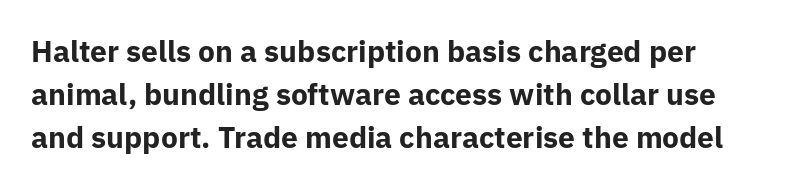
The image shows 30 px bold sans-serif type, upright; set normal line spacing (1.44x), normal letter spacing, not underlined; low stroke contrast and a medium x-height.
